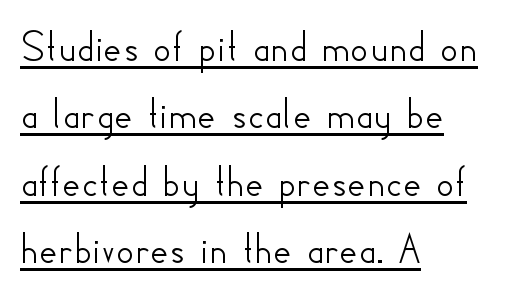
{"serif": "no", "italic": "no", "width": "normal", "stroke_contrast": "low", "x_height": "small", "monospaced": "no", "underline": "yes", "align": "left", "line_spacing": "normal", "line_spacing_ratio": 1.5, "letter_spacing": "normal", "letter_spacing_em": 0.0, "glyph_px": 45}
